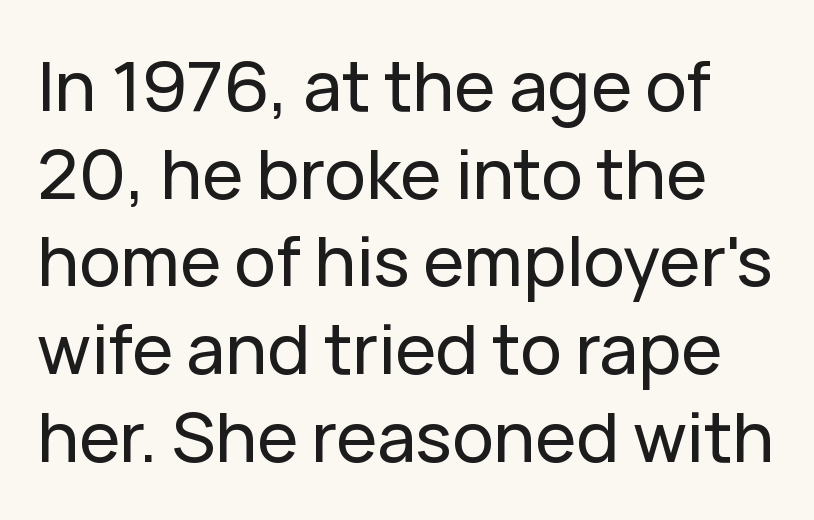
Q: Is the text italic (slanted)? A: No, it is upright.
Q: Is the typeface a serif or a sans-serif typeface? A: Sans-serif.
Q: Is the text underlined? A: No.
Q: Is the spacing between letters normal or unusually wide? A: Normal.
Q: Is the spacing between lines tight, normal or loose? A: Normal.
Q: Width (condensed, normal, or wide)? A: Normal.
Q: Stroke contrast? A: Low.
Q: x-height? A: Medium.
Q: Monospaced? A: No.
